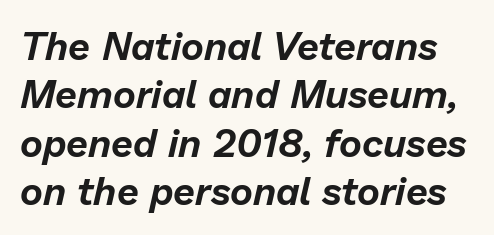
{"italic": "yes", "lean": "right", "slant_degrees": 13, "width": "normal", "stroke_contrast": "low", "x_height": "medium", "monospaced": "no", "underline": "no", "line_spacing_ratio": 1.24, "letter_spacing": "normal", "letter_spacing_em": 0.0, "glyph_px": 39}
